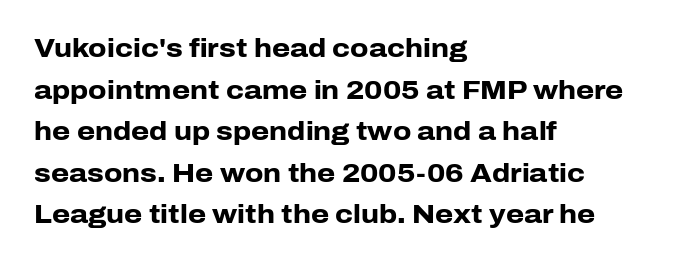
When letters stand straight like this, we call the style roman or upright. Successive baselines arrive at the customary interval. This rendering uses left alignment, leaving the right contour irregular. Notice how thick the strokes are: this is what a full bold looks like.
